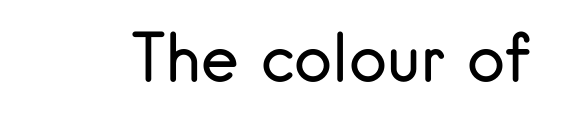
{"serif": "no", "italic": "no", "bold": "no", "weight": "regular", "width": "normal", "stroke_contrast": "low", "x_height": "small", "monospaced": "no", "underline": "no", "letter_spacing": "normal", "letter_spacing_em": 0.0, "glyph_px": 64}
